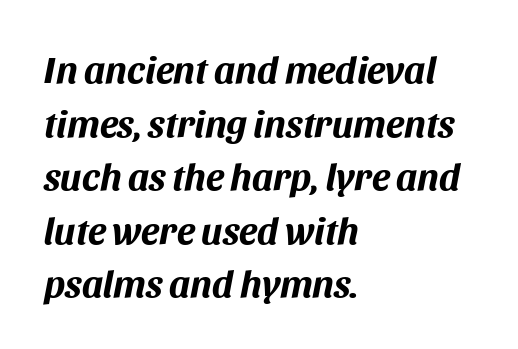
Style check: oblique. Varying glyph widths throughout — classic text-font behaviour. The font is running at its bold setting. Layout note: lines flush left. Letters rest on an invisible, unmarked baseline.
